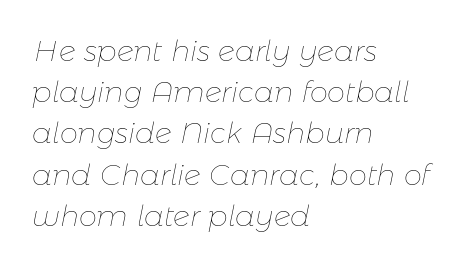
Q: Is the text bold? A: No.
Q: Is the text italic (slanted)? A: Yes, it leans right by about 11 degrees.
Q: Is the text underlined? A: No.
Q: How is the paragraph aligned? A: Left-aligned.
Q: Is the spacing between letters normal or unusually wide? A: Normal.
Q: Is the spacing between lines tight, normal or loose? A: Normal.
Q: Width (condensed, normal, or wide)? A: Normal.
Q: Stroke contrast? A: Low.
Q: x-height? A: Medium.
Q: Monospaced? A: No.
